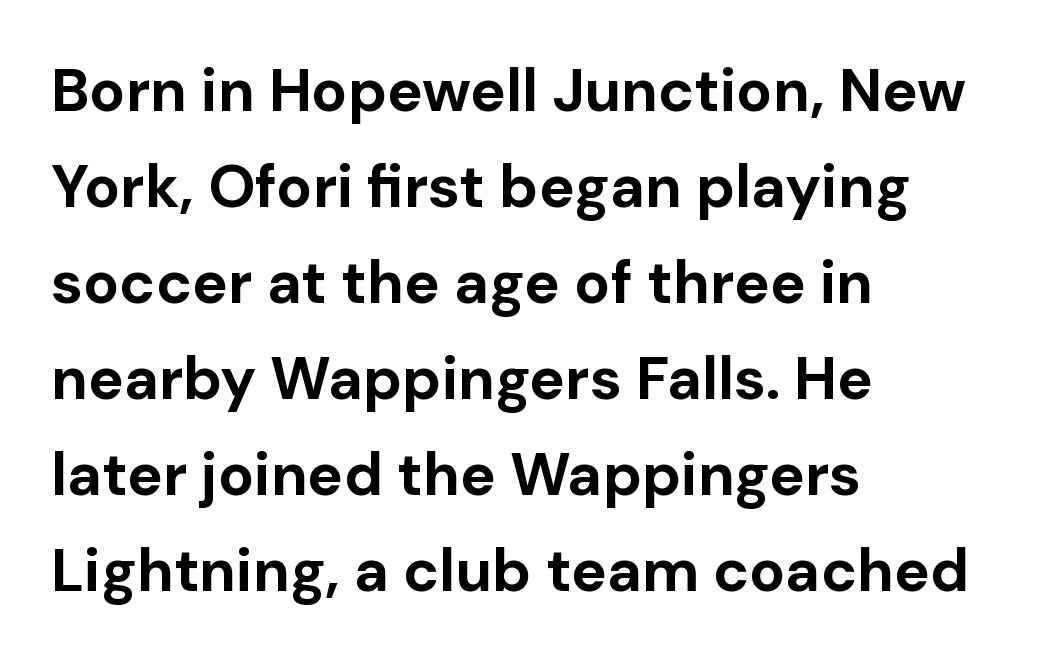
Tracking here is standard; glyphs follow each other at the usual distance. Font category for this specimen: sans-serif. These lines are rendered in a variable-pitch font. This is heavy type, rendered in bold.
